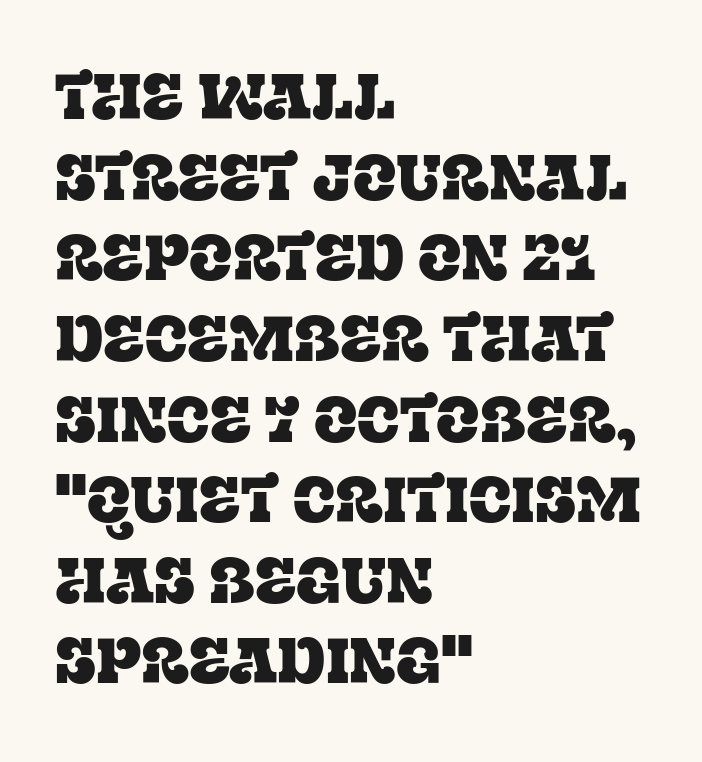
Q: Is the text italic (slanted)? A: No, it is upright.
Q: Is the typeface a serif or a sans-serif typeface? A: Serif.
Q: Is the text underlined? A: No.
Q: How is the paragraph aligned? A: Left-aligned.
Q: Is the spacing between letters normal or unusually wide? A: Normal.
Q: Is the spacing between lines tight, normal or loose? A: Normal.
Q: Width (condensed, normal, or wide)? A: Normal.
Q: Stroke contrast? A: Low.
Q: x-height? A: Large.
Q: Monospaced? A: No.
